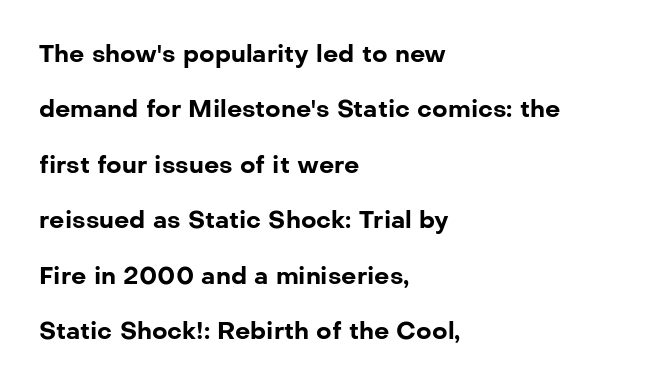
The image shows 24 px bold type, upright; set left-aligned, loose line spacing (2.31x), normal letter spacing, not underlined.
